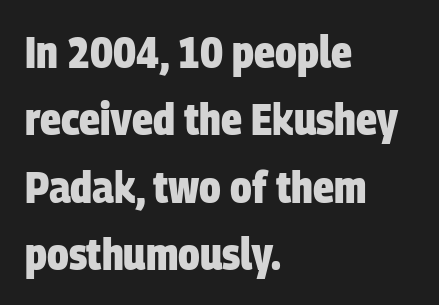
Q: Is the text bold? A: Yes.
Q: Is the typeface a serif or a sans-serif typeface? A: Sans-serif.
Q: Is the text underlined? A: No.
Q: How is the paragraph aligned? A: Left-aligned.
Q: Is the spacing between letters normal or unusually wide? A: Normal.
Q: Is the spacing between lines tight, normal or loose? A: Normal.
Q: Width (condensed, normal, or wide)? A: Condensed.
Q: Stroke contrast? A: Low.
Q: x-height? A: Large.
Q: Monospaced? A: No.
